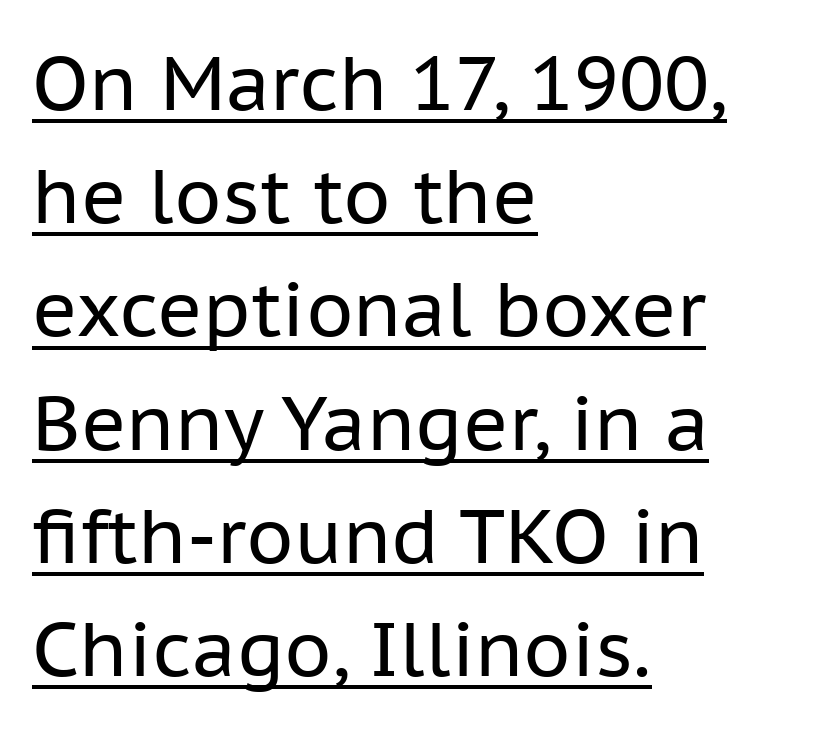
The image shows 76 px regular-weight sans-serif type, upright; set left-aligned, normal line spacing (1.49x), normal letter spacing, underlined; low stroke contrast and a medium x-height.
